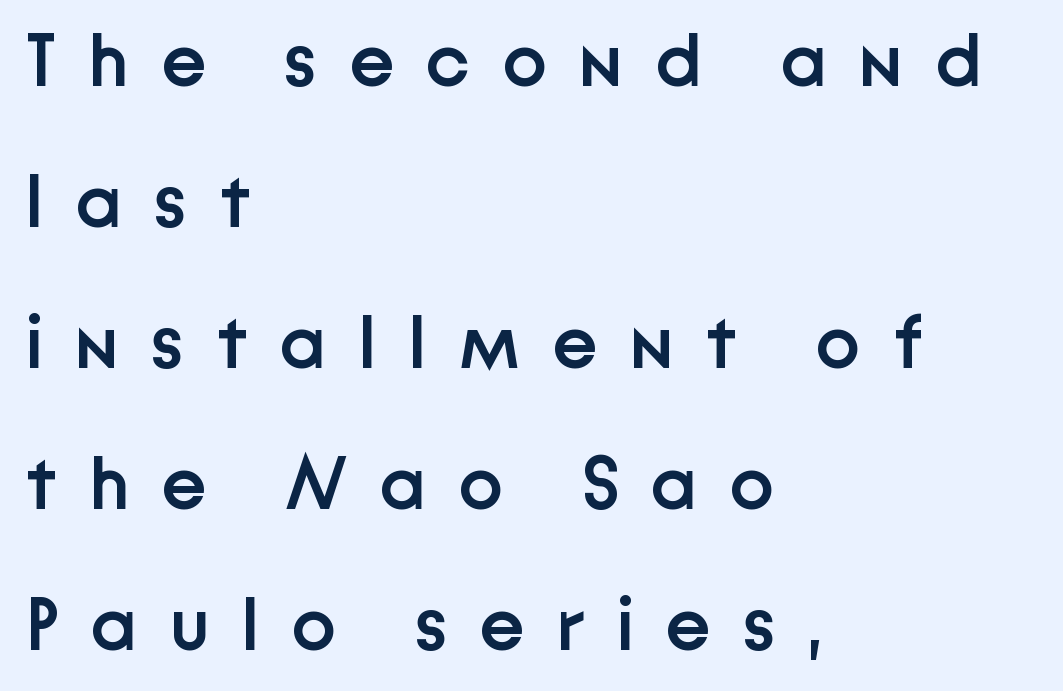
{"serif": "no", "italic": "no", "bold": "semi", "weight": "semibold", "width": "normal", "stroke_contrast": "low", "x_height": "medium", "monospaced": "no", "underline": "no", "align": "left", "line_spacing_ratio": 1.88, "letter_spacing": "wide", "letter_spacing_em": 0.43, "glyph_px": 75}
